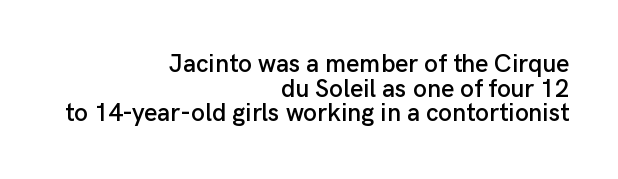
{"italic": "no", "underline": "no", "align": "right", "line_spacing": "tight", "line_spacing_ratio": 0.99, "letter_spacing": "normal", "letter_spacing_em": 0.0, "glyph_px": 25}
